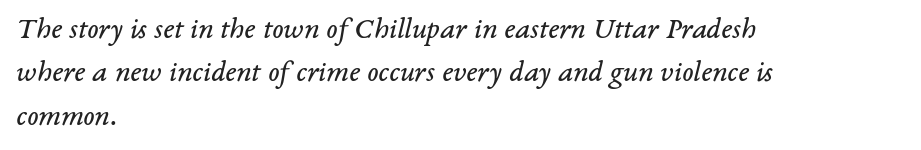
The image shows 30 px regular-weight serif type, italic (leaning right); set left-aligned, normal line spacing (1.45x), normal letter spacing, not underlined; low stroke contrast and a medium x-height.
